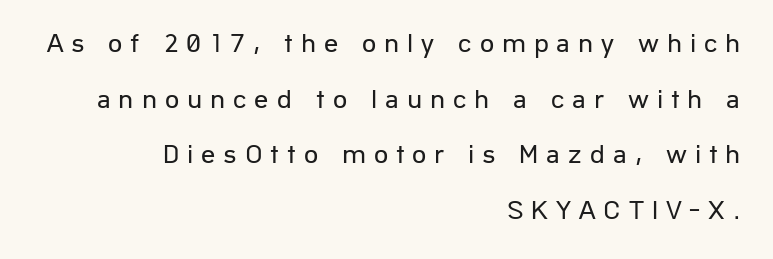
{"serif": "no", "italic": "no", "bold": "no", "weight": "regular", "width": "normal", "stroke_contrast": "low", "x_height": "medium", "monospaced": "no", "underline": "no", "align": "right", "line_spacing": "loose", "line_spacing_ratio": 1.99, "letter_spacing": "wide", "letter_spacing_em": 0.28, "glyph_px": 28}
